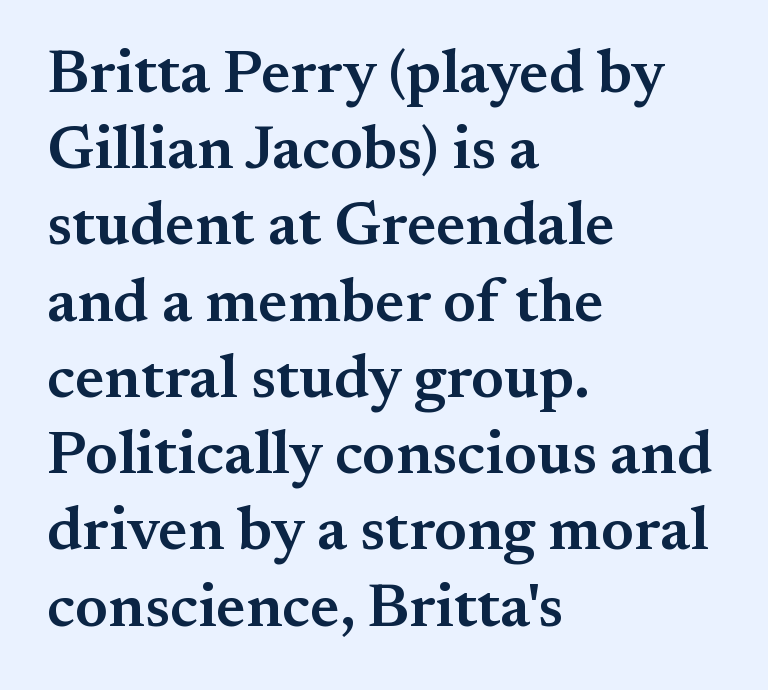
Q: Is the text bold? A: Semi-bold.
Q: Is the text italic (slanted)? A: No, it is upright.
Q: Is the typeface a serif or a sans-serif typeface? A: Serif.
Q: Is the text underlined? A: No.
Q: How is the paragraph aligned? A: Left-aligned.
Q: Is the spacing between letters normal or unusually wide? A: Normal.
Q: Is the spacing between lines tight, normal or loose? A: Normal.
Q: Width (condensed, normal, or wide)? A: Normal.
Q: Stroke contrast? A: Medium.
Q: x-height? A: Small.
Q: Monospaced? A: No.
